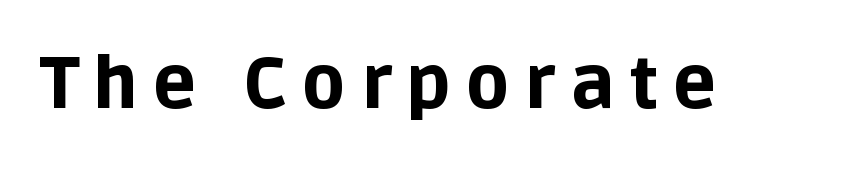
A full-strength bold gives these letters their thick strokes. The passage shown is typed in a proportional face where columns would drift. In terms of letterspacing, this is a distinctly airy, spread setting. Designer's note — italics off, roman on.
